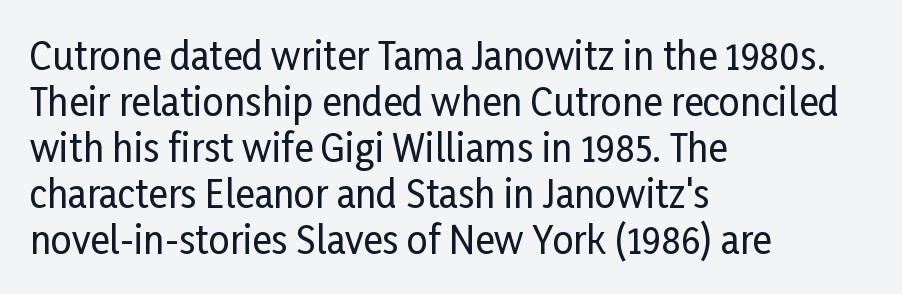
The passage shown is typeset with a sans-serif family. Spacing verdict: proportional, widths tailored to each character. Rule under the text: the space is simply empty. The type sits square on the baseline with zero lean.
